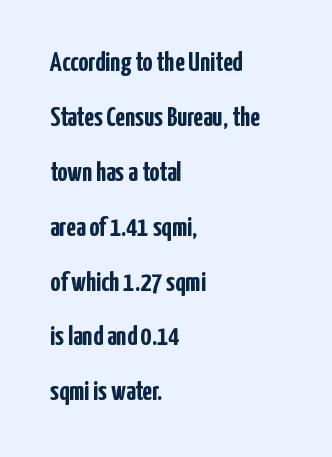
The image shows 28 px semibold, condensed sans-serif type, upright; set left-aligned, loose line spacing (1.96x), normal letter spacing, not underlined; low stroke contrast and a medium x-height.
